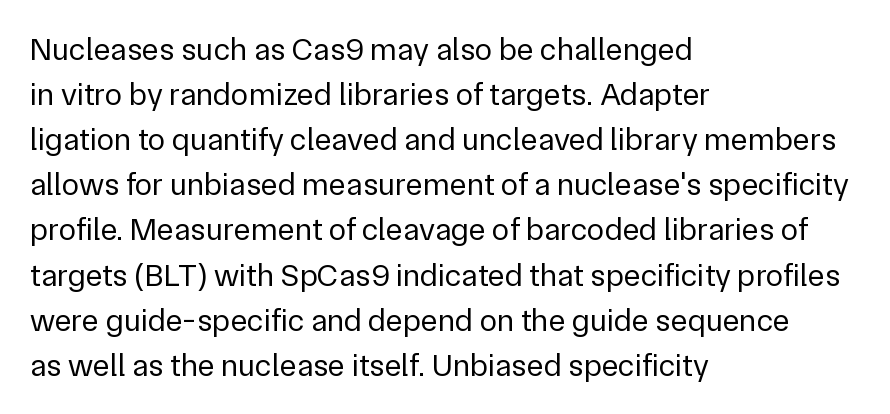
Q: Is the text bold? A: No.
Q: Is the text italic (slanted)? A: No, it is upright.
Q: Is the typeface a serif or a sans-serif typeface? A: Sans-serif.
Q: Is the text underlined? A: No.
Q: How is the paragraph aligned? A: Left-aligned.
Q: Is the spacing between letters normal or unusually wide? A: Normal.
Q: Is the spacing between lines tight, normal or loose? A: Normal.
Q: Width (condensed, normal, or wide)? A: Normal.
Q: Stroke contrast? A: Low.
Q: x-height? A: Medium.
Q: Monospaced? A: No.
